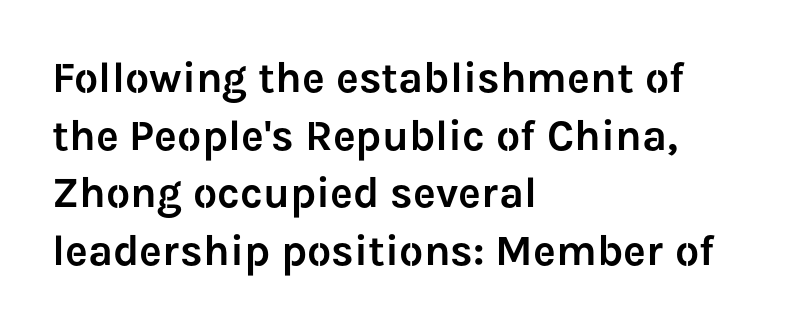
{"serif": "no", "italic": "no", "width": "normal", "stroke_contrast": "low", "x_height": "medium", "monospaced": "no", "underline": "no", "align": "left", "line_spacing": "normal", "line_spacing_ratio": 1.34, "letter_spacing": "normal", "letter_spacing_em": 0.0, "glyph_px": 43}
